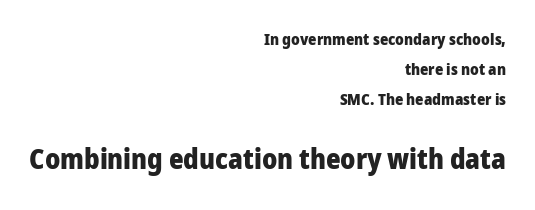
{"serif": "no", "italic": "no", "bold": "yes", "weight": "heavy", "width": "normal", "stroke_contrast": "low", "x_height": "medium", "monospaced": "no", "underline": "no", "align": "right", "line_spacing_ratio": 1.88, "letter_spacing": "normal", "letter_spacing_em": 0.0, "larger_block": "second", "size_ratio": 1.75, "glyph_px": 28}
